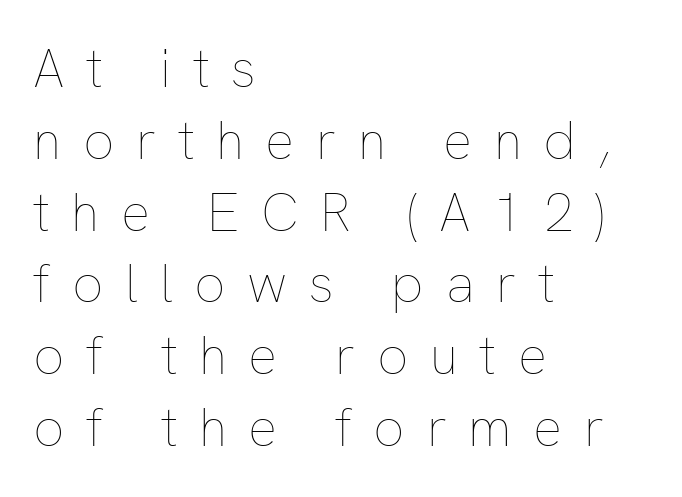
Character widths vary here, with narrow letters taking less room than wide ones. The rendering uses a moderate line-height, typical for paragraphs. Beneath every word, the page is bare. Leftover space on each line is placed entirely after the last word. When letters stand straight like this, we call the style roman or upright.
